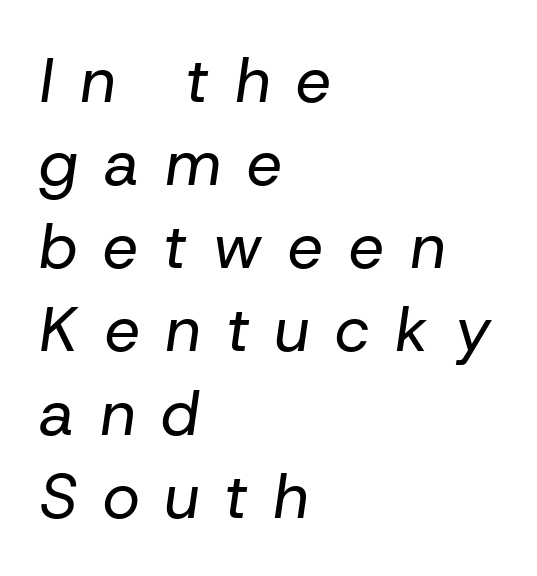
{"italic": "yes", "lean": "right", "slant_degrees": 8, "bold": "no", "weight": "regular", "width": "normal", "stroke_contrast": "low", "x_height": "medium", "monospaced": "no", "underline": "no", "align": "left", "line_spacing": "normal", "line_spacing_ratio": 1.32, "letter_spacing": "wide", "letter_spacing_em": 0.41, "glyph_px": 63}
